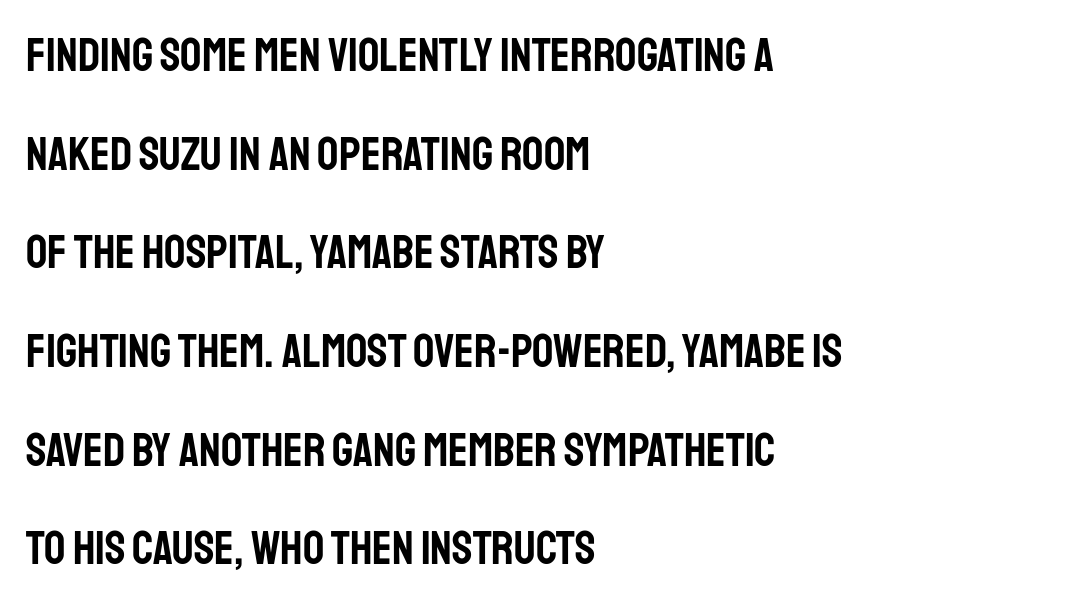
Q: Is the text italic (slanted)? A: No, it is upright.
Q: Is the typeface a serif or a sans-serif typeface? A: Sans-serif.
Q: Is the text underlined? A: No.
Q: How is the paragraph aligned? A: Left-aligned.
Q: Is the spacing between letters normal or unusually wide? A: Normal.
Q: Is the spacing between lines tight, normal or loose? A: Loose.
Q: Width (condensed, normal, or wide)? A: Condensed.
Q: Stroke contrast? A: Low.
Q: x-height? A: Large.
Q: Monospaced? A: No.
